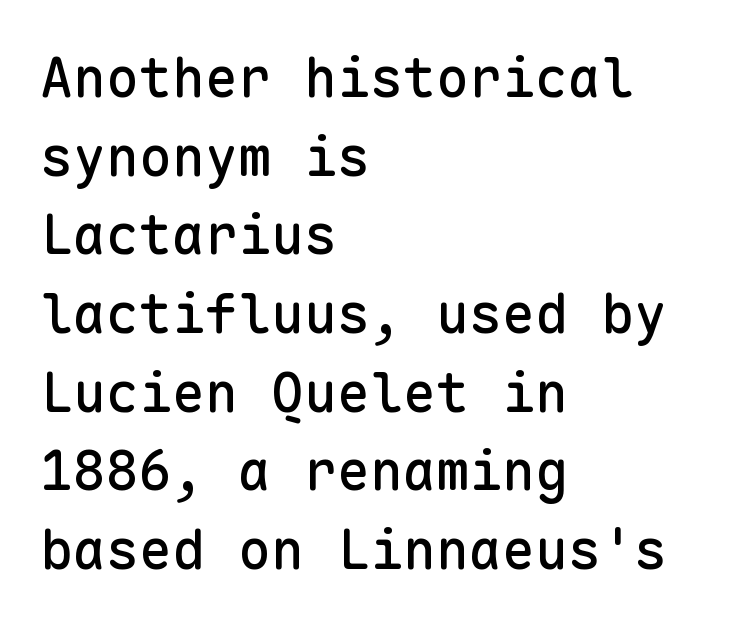
Think of a typewriter: that constant character pitch is what you see here. There is no visible air inserted between adjacent glyphs. The space between consecutive lines is moderate. Has an underline been added? It has not. Italic: no, the glyphs are upright roman. Regarding serifs, this sample does without them.
